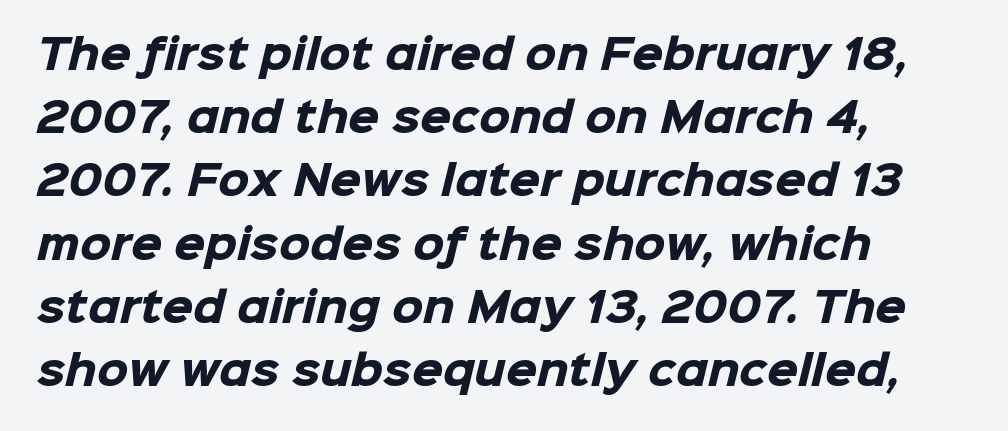
{"serif": "no", "bold": "yes", "weight": "heavy", "width": "normal", "stroke_contrast": "low", "x_height": "medium", "monospaced": "no", "underline": "no", "align": "left", "line_spacing": "normal", "line_spacing_ratio": 1.58, "letter_spacing": "normal", "letter_spacing_em": 0.0, "glyph_px": 40}
